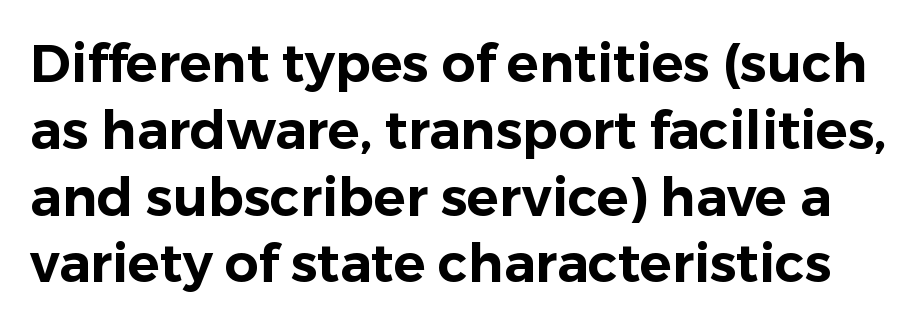
Q: Is the text italic (slanted)? A: No, it is upright.
Q: Is the typeface a serif or a sans-serif typeface? A: Sans-serif.
Q: Is the text underlined? A: No.
Q: Is the spacing between letters normal or unusually wide? A: Normal.
Q: Is the spacing between lines tight, normal or loose? A: Normal.
Q: Width (condensed, normal, or wide)? A: Normal.
Q: Stroke contrast? A: Low.
Q: x-height? A: Medium.
Q: Monospaced? A: No.
